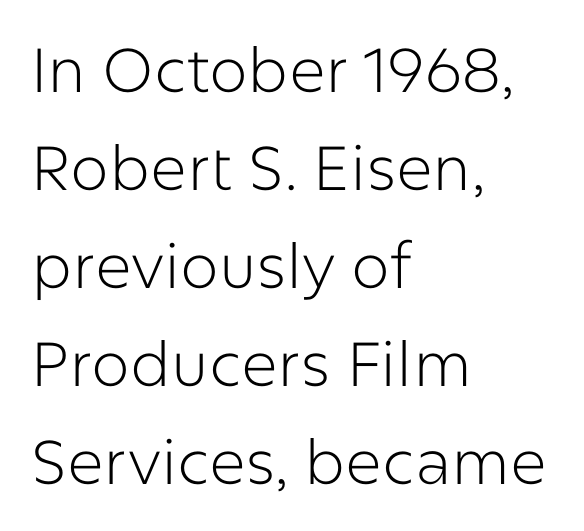
The type is set solid horizontally, with unmodified tracking. These lines sit exactly where default settings would place them. The space directly below the letters is spotless. A roman cut, with each character standing at attention. Weight: not bold — regular or lighter. Spacing verdict: proportional, widths tailored to each character.
